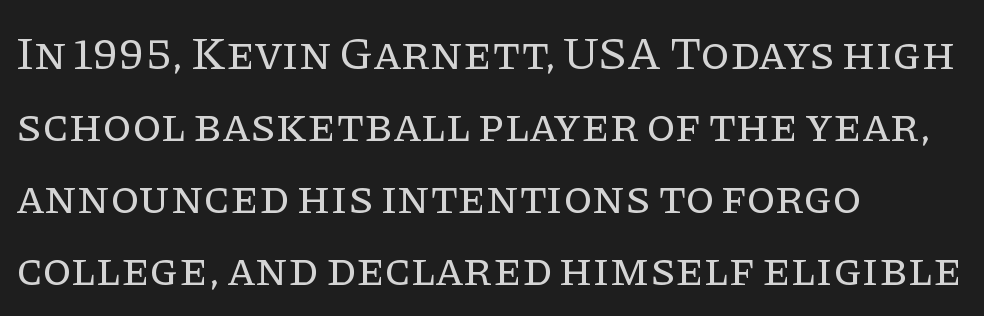
{"serif": "yes", "italic": "no", "bold": "no", "weight": "regular", "width": "normal", "stroke_contrast": "low", "x_height": "large", "monospaced": "no", "underline": "no", "align": "left", "line_spacing": "normal", "line_spacing_ratio": 1.53, "letter_spacing": "normal", "letter_spacing_em": 0.0, "glyph_px": 47}
